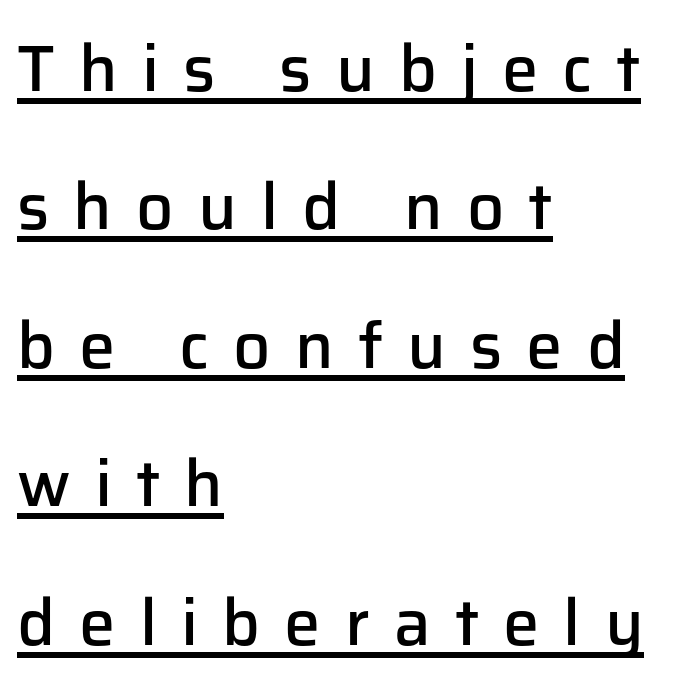
The image shows 65 px semibold sans-serif type, upright; set left-aligned, loose line spacing (2.13x), unusually wide letter spacing (+0.37 em), underlined; low stroke contrast and a medium x-height.
